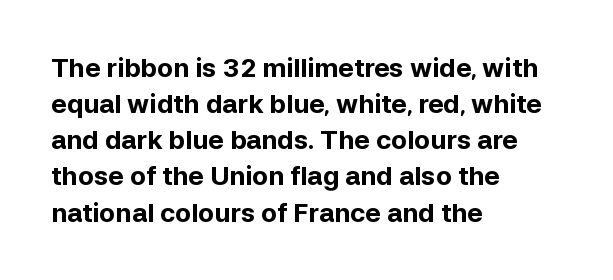
{"italic": "no", "bold": "yes", "underline": "no", "align": "left", "line_spacing": "normal", "line_spacing_ratio": 1.39, "letter_spacing": "normal", "letter_spacing_em": 0.0, "glyph_px": 26}
